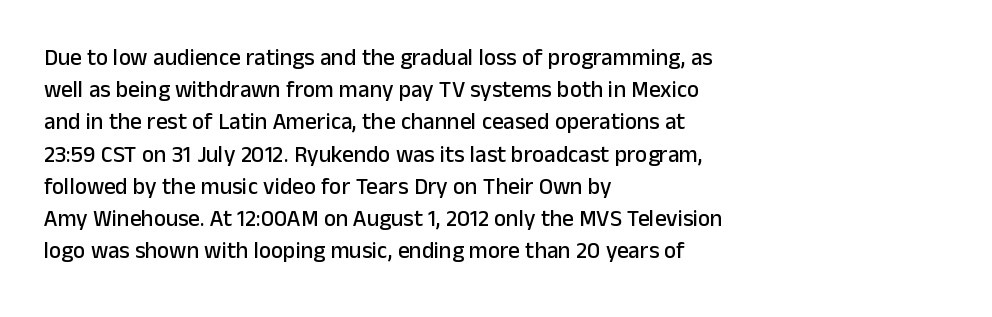
{"italic": "no", "underline": "no", "align": "left", "line_spacing": "normal", "line_spacing_ratio": 1.4, "letter_spacing": "normal", "letter_spacing_em": 0.0, "glyph_px": 23}
